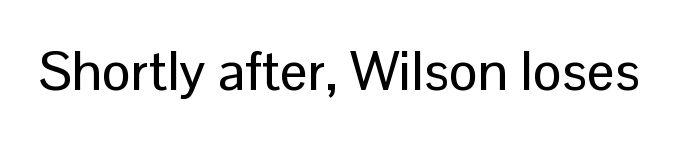
{"serif": "no", "italic": "no", "width": "normal", "stroke_contrast": "low", "x_height": "medium", "monospaced": "no", "underline": "no", "letter_spacing": "normal", "letter_spacing_em": 0.0, "glyph_px": 55}
